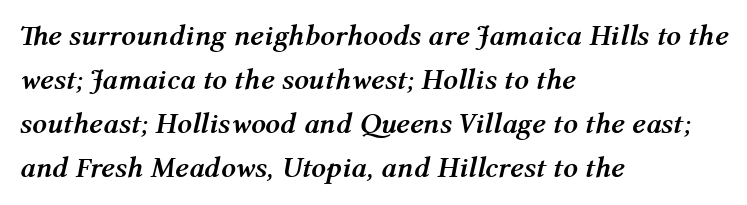
The image shows 29 px semibold type, italic (leaning right); set left-aligned, normal line spacing (1.52x), normal letter spacing, not underlined; medium stroke contrast and a medium x-height.
